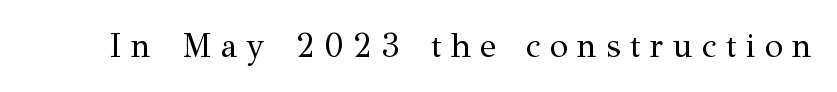
Q: Is the text bold? A: No.
Q: Is the text italic (slanted)? A: No, it is upright.
Q: Is the typeface a serif or a sans-serif typeface? A: Serif.
Q: Is the text underlined? A: No.
Q: Is the spacing between letters normal or unusually wide? A: Unusually wide.
Q: Width (condensed, normal, or wide)? A: Normal.
Q: Stroke contrast? A: Medium.
Q: x-height? A: Medium.
Q: Monospaced? A: No.
